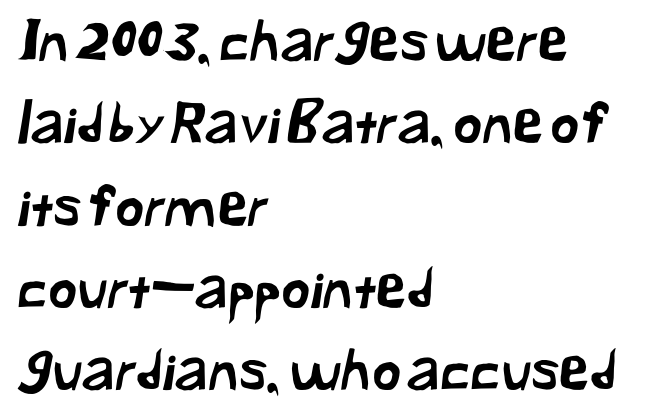
{"serif": "no", "width": "normal", "stroke_contrast": "low", "x_height": "medium", "monospaced": "no", "underline": "no", "align": "left", "line_spacing": "normal", "line_spacing_ratio": 1.47, "letter_spacing": "normal", "letter_spacing_em": 0.0, "glyph_px": 56}
